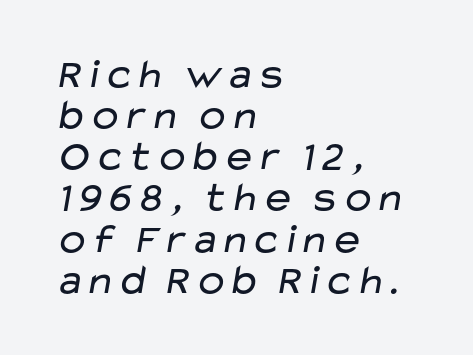
Q: Is the text bold? A: No.
Q: Is the typeface a serif or a sans-serif typeface? A: Sans-serif.
Q: Is the text underlined? A: No.
Q: How is the paragraph aligned? A: Left-aligned.
Q: Is the spacing between letters normal or unusually wide? A: Normal.
Q: Is the spacing between lines tight, normal or loose? A: Tight.
Q: Width (condensed, normal, or wide)? A: Wide.
Q: Stroke contrast? A: Low.
Q: x-height? A: Medium.
Q: Monospaced? A: No.
